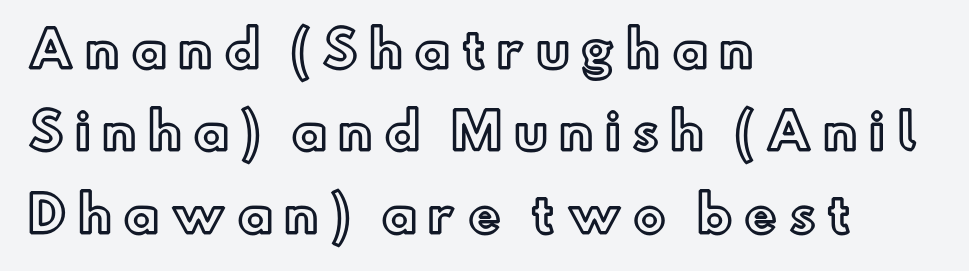
{"italic": "no", "width": "normal", "x_height": "small", "monospaced": "no", "underline": "no", "align": "left", "line_spacing": "normal", "line_spacing_ratio": 1.68, "letter_spacing": "wide", "letter_spacing_em": 0.23, "glyph_px": 49}
